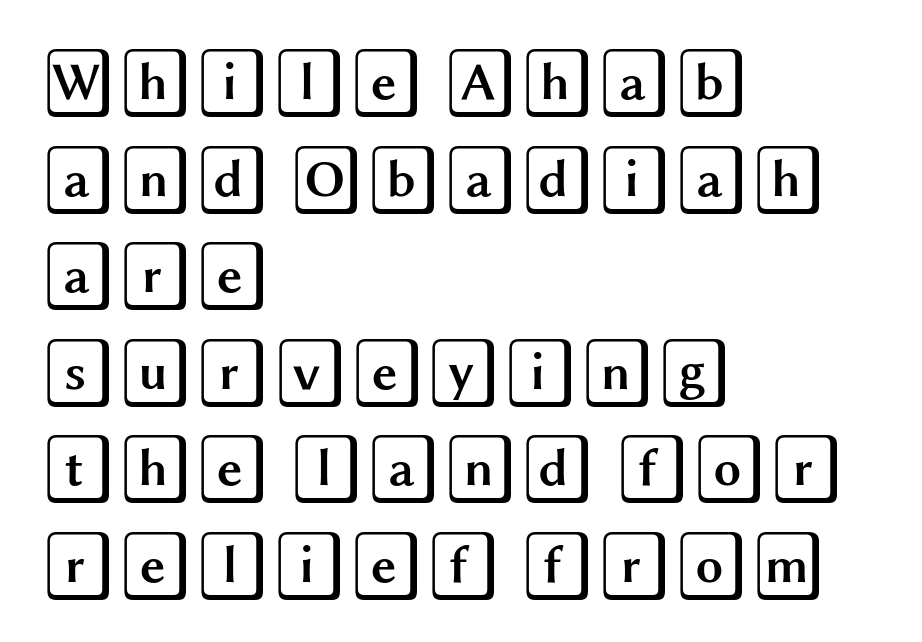
Q: Is the text italic (slanted)? A: No, it is upright.
Q: Is the text underlined? A: No.
Q: How is the paragraph aligned? A: Left-aligned.
Q: Is the spacing between letters normal or unusually wide? A: Normal.
Q: Is the spacing between lines tight, normal or loose? A: Normal.
Q: Width (condensed, normal, or wide)? A: Wide.
Q: x-height? A: Large.
